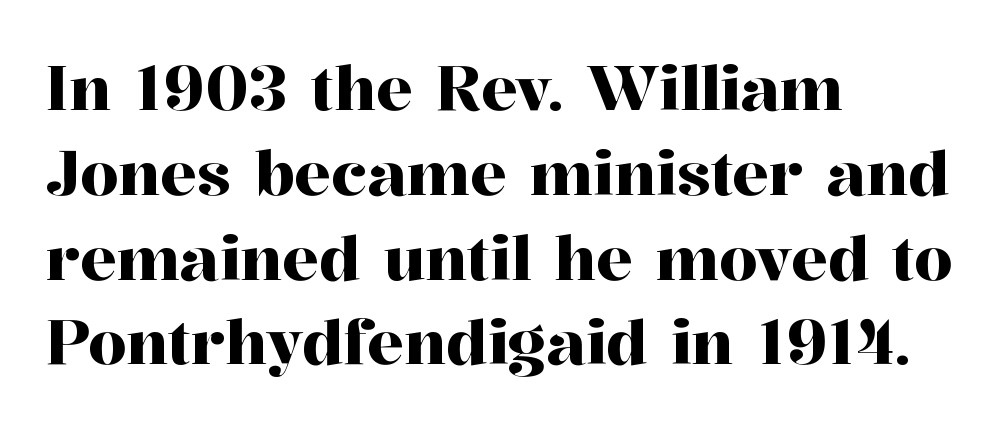
Tracking here is standard; glyphs follow each other at the usual distance. Do the characters align in a grid? No, the font is proportional. Vertically, the passage feels balanced, rows spaced as you'd expect. Posture: straight, roman, zero tilt.
